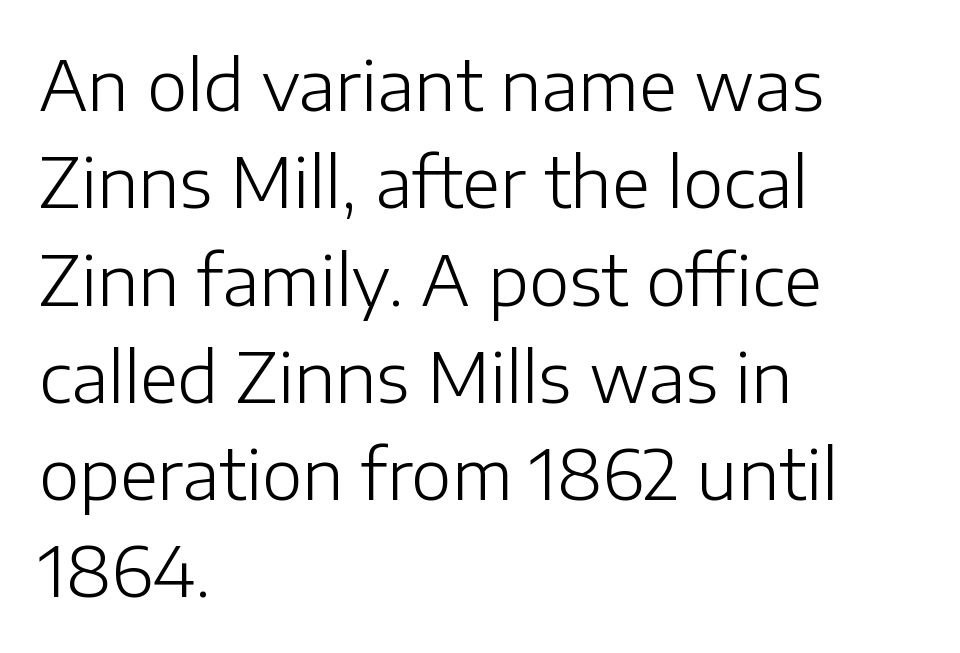
The image shows 69 px light sans-serif type, upright; set left-aligned, normal line spacing (1.41x), normal letter spacing, not underlined; low stroke contrast and a medium x-height.
